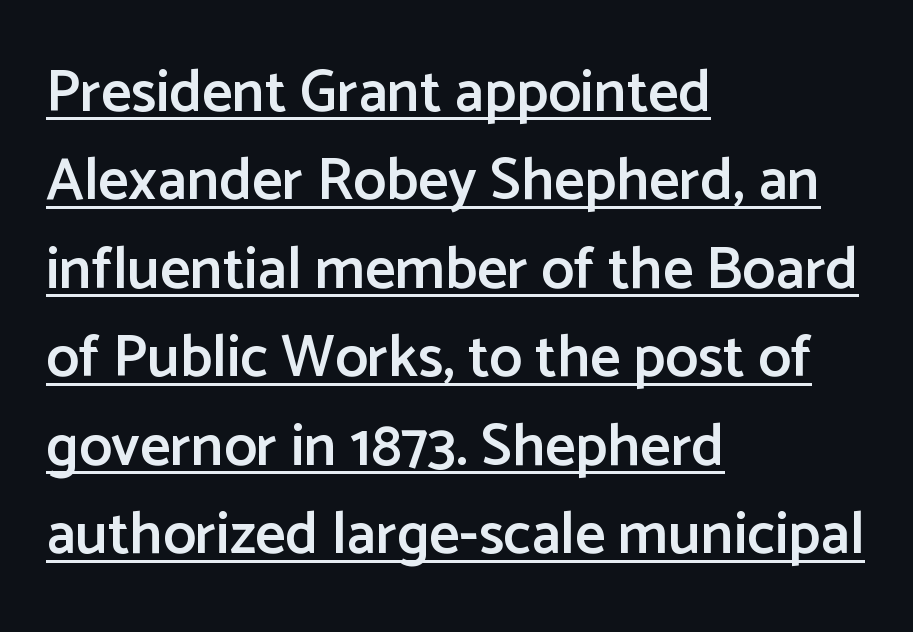
Q: Is the text bold? A: Semi-bold.
Q: Is the text italic (slanted)? A: No, it is upright.
Q: Is the typeface a serif or a sans-serif typeface? A: Sans-serif.
Q: Is the text underlined? A: Yes.
Q: How is the paragraph aligned? A: Left-aligned.
Q: Is the spacing between letters normal or unusually wide? A: Normal.
Q: Is the spacing between lines tight, normal or loose? A: Normal.
Q: Width (condensed, normal, or wide)? A: Normal.
Q: Stroke contrast? A: Low.
Q: x-height? A: Medium.
Q: Monospaced? A: No.
